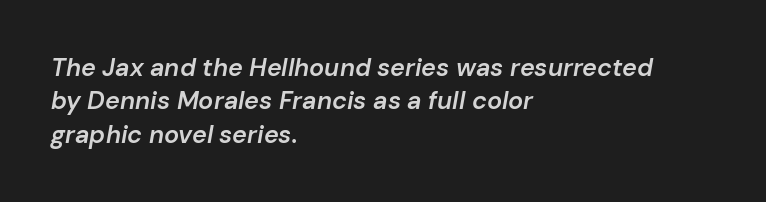
The ragged edge is on the right, which tells us the setting is flush left. Looking at the ascenders, they clearly lean. The letterforms sit shoulder to shoulder at normal distance. Heft: intermediate — a semibold.
